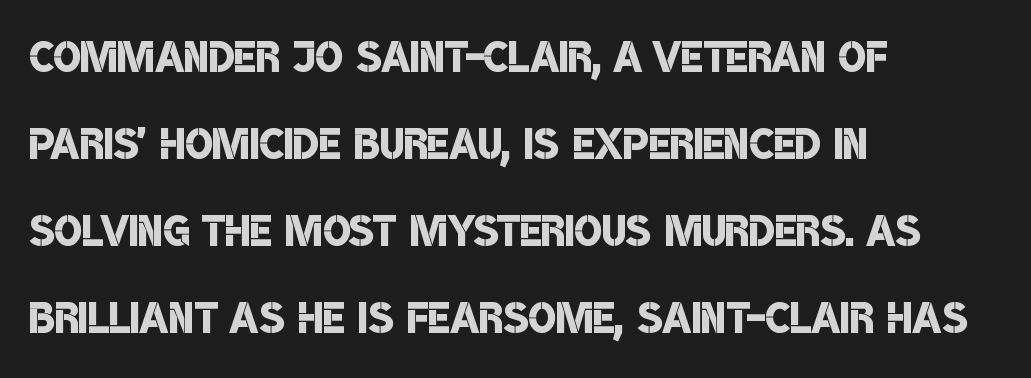
Q: Is the text bold? A: Semi-bold.
Q: Is the typeface a serif or a sans-serif typeface? A: Sans-serif.
Q: Is the text underlined? A: No.
Q: How is the paragraph aligned? A: Left-aligned.
Q: Is the spacing between letters normal or unusually wide? A: Normal.
Q: Is the spacing between lines tight, normal or loose? A: Normal.
Q: Width (condensed, normal, or wide)? A: Condensed.
Q: Stroke contrast? A: Low.
Q: x-height? A: Large.
Q: Monospaced? A: No.
